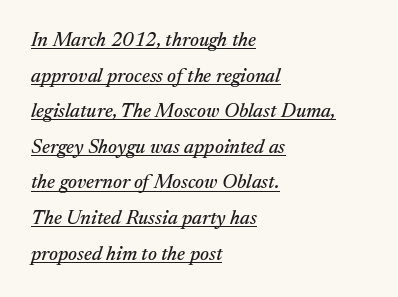
The image shows 20 px text type, italic (leaning right); set left-aligned, line spacing 1.78x, normal letter spacing, underlined.
